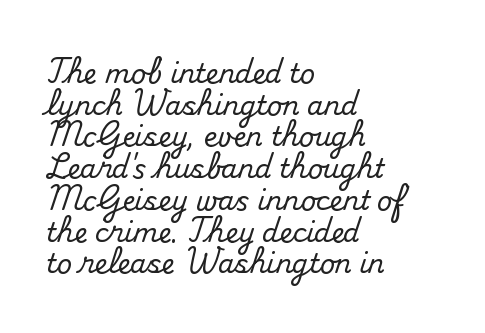
Q: Is the text italic (slanted)? A: Yes.
Q: Is the text underlined? A: No.
Q: How is the paragraph aligned? A: Left-aligned.
Q: Is the spacing between letters normal or unusually wide? A: Normal.
